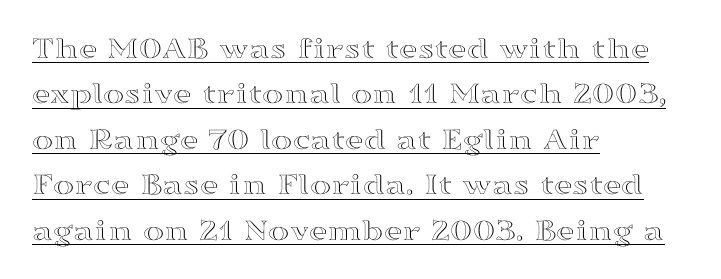
Think of a printed novel: that variable character pitch is what you see here. The letterforms sit shoulder to shoulder at normal distance. The lettering stays uniformly vertical, giving the passage a roman look. Is the block centered? No — it sits flush against the left margin. Has an underline been added? It has. This sample keeps an unexceptional amount of space between lines.
